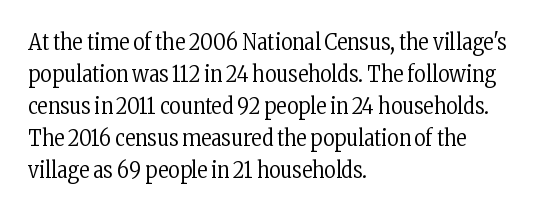
{"italic": "no", "bold": "no", "underline": "no", "align": "left", "line_spacing": "normal", "line_spacing_ratio": 1.46, "letter_spacing": "normal", "letter_spacing_em": 0.0, "glyph_px": 22}
